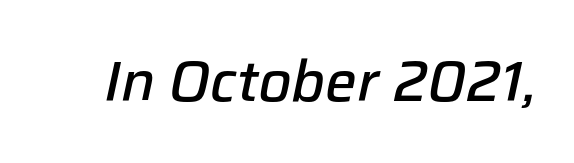
{"italic": "yes", "lean": "right", "slant_degrees": 12, "bold": "semi", "weight": "semibold", "width": "normal", "stroke_contrast": "low", "x_height": "medium", "monospaced": "no", "underline": "no", "letter_spacing": "normal", "letter_spacing_em": 0.0, "glyph_px": 56}
